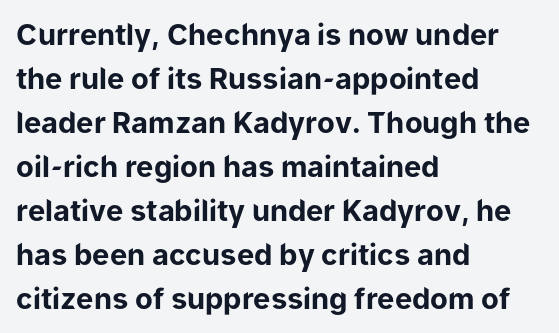
{"serif": "no", "italic": "no", "bold": "yes", "weight": "bold", "width": "normal", "stroke_contrast": "low", "x_height": "medium", "monospaced": "no", "underline": "no", "align": "left", "line_spacing": "normal", "line_spacing_ratio": 1.52, "letter_spacing": "normal", "letter_spacing_em": 0.0, "glyph_px": 29}
